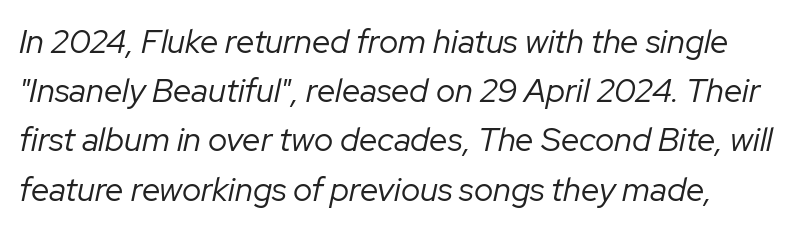
{"italic": "yes", "lean": "right", "slant_degrees": 12, "bold": "no", "weight": "regular", "width": "normal", "stroke_contrast": "low", "x_height": "medium", "monospaced": "no", "underline": "no", "line_spacing": "normal", "line_spacing_ratio": 1.49, "letter_spacing": "normal", "letter_spacing_em": 0.0, "glyph_px": 33}
